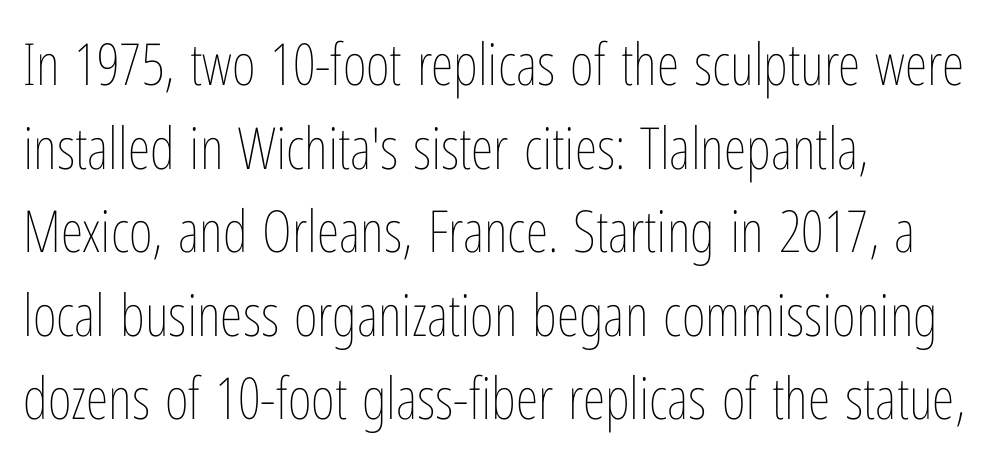
Quick note: underline off. Students, note that the glyphs here touch the page at normal intervals. This is the regular roman posture of the typeface. Short and long lines alike share a common starting point at left. The face used here is proportionally spaced, like ordinary book or web type.
